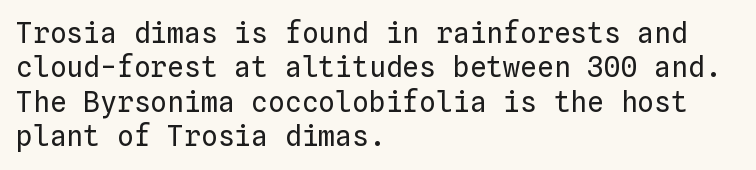
Q: Is the text bold? A: No.
Q: Is the text italic (slanted)? A: No, it is upright.
Q: Is the text underlined? A: No.
Q: How is the paragraph aligned? A: Left-aligned.
Q: Is the spacing between letters normal or unusually wide? A: Normal.
Q: Width (condensed, normal, or wide)? A: Normal.
Q: Stroke contrast? A: Low.
Q: x-height? A: Medium.
Q: Monospaced? A: Yes.
